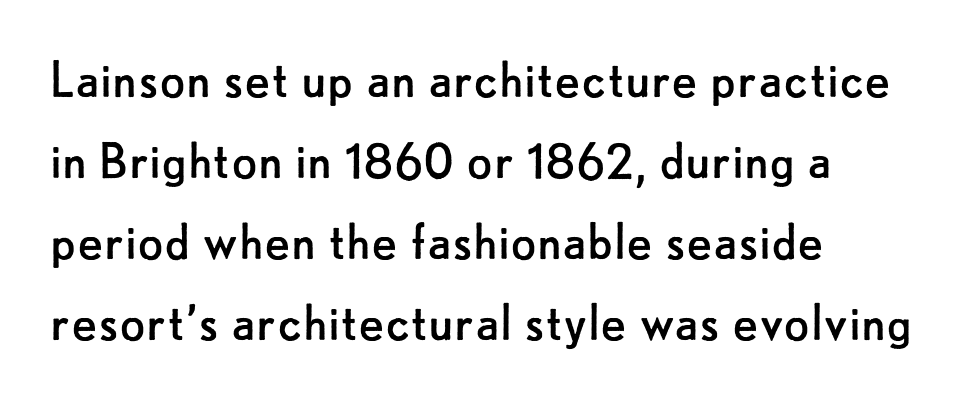
Q: Is the text bold? A: No.
Q: Is the text italic (slanted)? A: No, it is upright.
Q: Is the typeface a serif or a sans-serif typeface? A: Sans-serif.
Q: Is the text underlined? A: No.
Q: How is the paragraph aligned? A: Left-aligned.
Q: Is the spacing between letters normal or unusually wide? A: Normal.
Q: Is the spacing between lines tight, normal or loose? A: Normal.
Q: Width (condensed, normal, or wide)? A: Normal.
Q: Stroke contrast? A: Low.
Q: x-height? A: Small.
Q: Monospaced? A: No.
